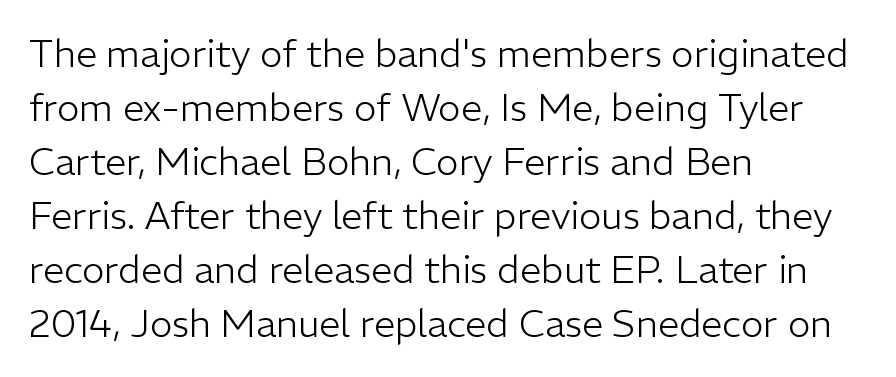
The rendering anchors every line to the left-hand side. Decoration check: the copy has no underline. The face used here is a sans, in the tradition of grotesques and geometrics. How would I describe the line gaps? Plain and ordinary. Vertical stems look standard width or narrower in stroke.
